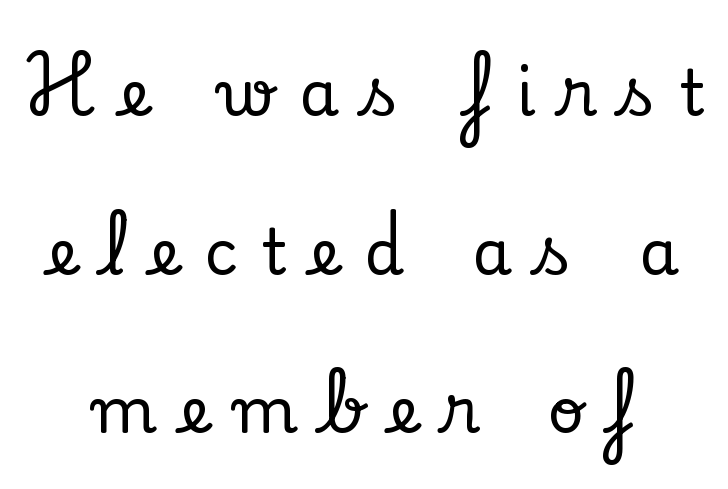
{"serif": "yes", "italic": "no", "width": "normal", "stroke_contrast": "low", "x_height": "small", "monospaced": "no", "underline": "no", "align": "center", "line_spacing": "loose", "line_spacing_ratio": 2.48, "letter_spacing": "wide", "letter_spacing_em": 0.38, "glyph_px": 64}
